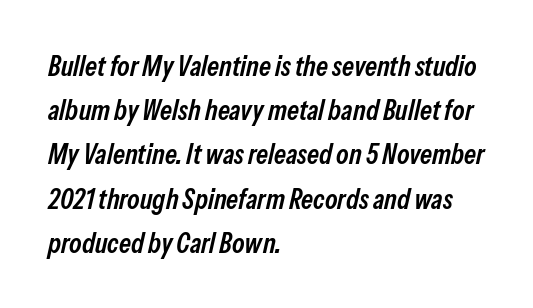
Note the varied advance widths — an 'i' is clearly narrower than an 'm'. The passage shown leans; its letterforms are oblique. Honestly, the letter spacing is just normal — you wouldn't notice it. Alignment: flush left.
